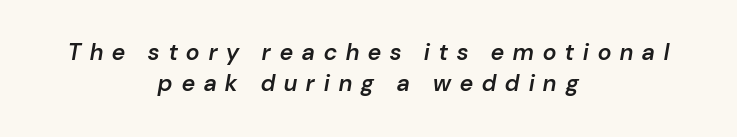
This sample is center-justified, so both line endings float freely. Weight check: semibold — heavier than regular, not quite bold. Regarding leading, the lines here are spaced in the standard way. Honestly, there is no underline to notice here at all.
